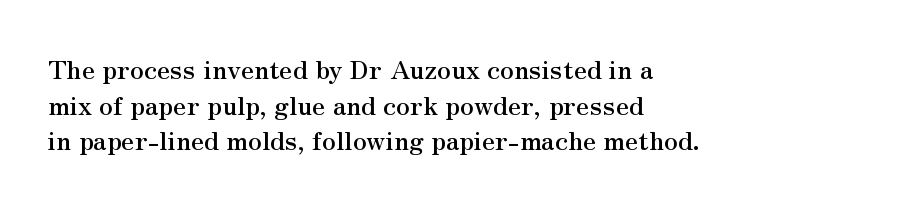
Q: Is the text italic (slanted)? A: No, it is upright.
Q: Is the text underlined? A: No.
Q: How is the paragraph aligned? A: Left-aligned.
Q: Is the spacing between letters normal or unusually wide? A: Normal.
Q: Is the spacing between lines tight, normal or loose? A: Normal.
